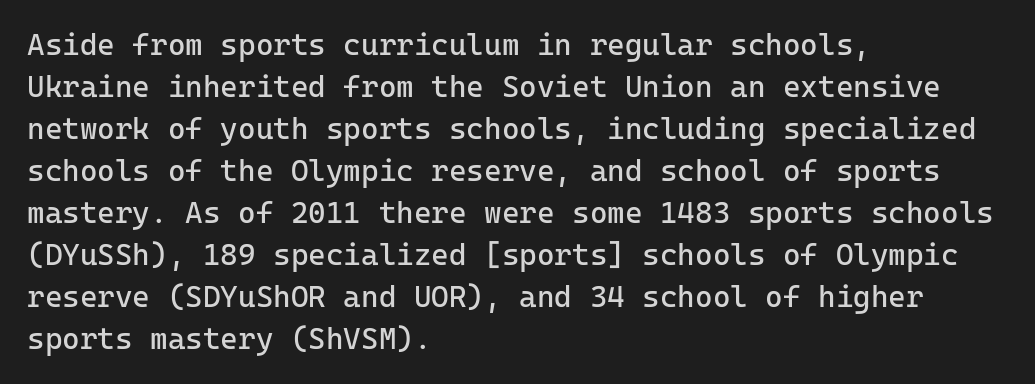
Q: Is the text bold? A: No.
Q: Is the text italic (slanted)? A: No, it is upright.
Q: Is the typeface a serif or a sans-serif typeface? A: Sans-serif.
Q: Is the text underlined? A: No.
Q: How is the paragraph aligned? A: Left-aligned.
Q: Is the spacing between letters normal or unusually wide? A: Normal.
Q: Is the spacing between lines tight, normal or loose? A: Normal.
Q: Width (condensed, normal, or wide)? A: Normal.
Q: Stroke contrast? A: Low.
Q: x-height? A: Medium.
Q: Monospaced? A: Yes.
